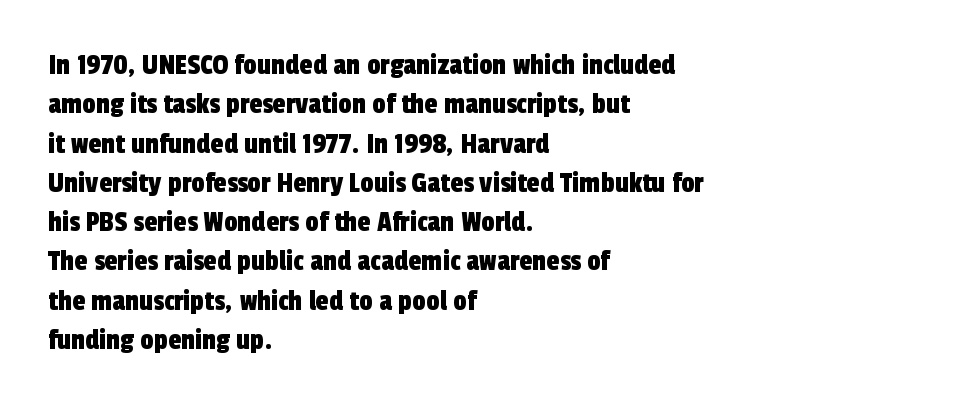
A typesetter would call this proportional, since set widths differ per character. The rendering anchors every line to the left-hand side. No word sits above an underline. What kind of face is this? One without serifs — a sans. The line texture is even and compact thanks to regular tracking.
